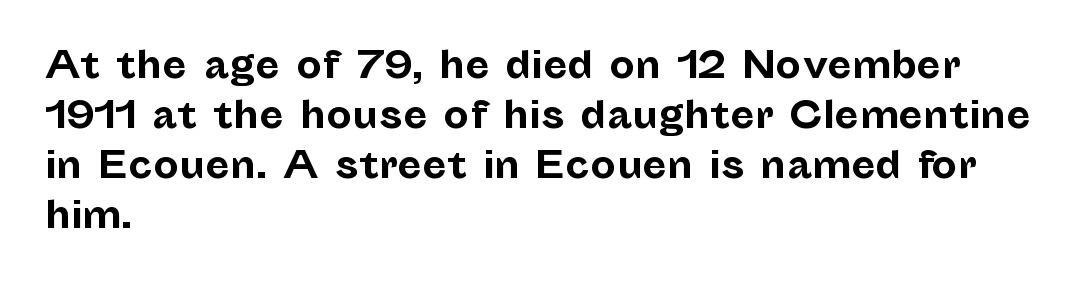
Has an underline been added? It has not. I'd describe the lettering as bold — thick and assertive. Default kerning and tracking; the words read as compact shapes. Classification — sans serif. The rendering uses natural spacing where letterforms have individual widths. The vertical gap from one line to the next is medium.
